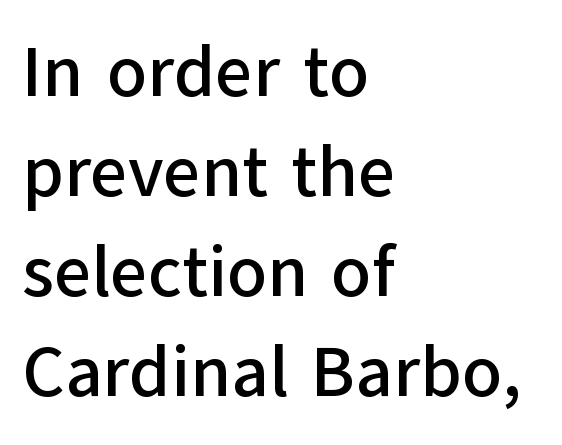
The image shows 72 px sans-serif type, upright; set left-aligned, normal line spacing (1.39x), normal letter spacing, not underlined; low stroke contrast and a medium x-height.
